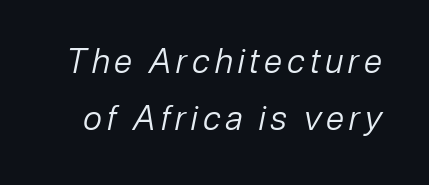
{"italic": "yes", "lean": "right", "slant_degrees": 12, "bold": "no", "weight": "regular", "width": "normal", "stroke_contrast": "low", "x_height": "medium", "monospaced": "no", "underline": "no", "line_spacing_ratio": 1.72, "glyph_px": 33}
